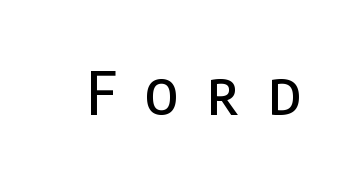
{"serif": "no", "italic": "no", "width": "condensed", "stroke_contrast": "low", "x_height": "large", "monospaced": "no", "underline": "no", "letter_spacing": "wide", "letter_spacing_em": 0.48, "glyph_px": 60}
